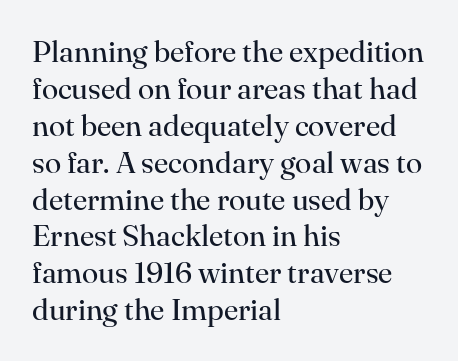
A typesetter would call this proportional, since set widths differ per character. Stroke terminals: seriffed. How are the letters spaced? Ordinarily, with no added tracking. The gap between lines stays unmarked. Alignment: flush left.
